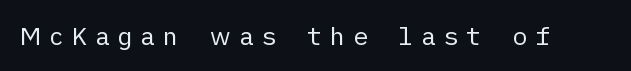
The image shows 25 px text type, upright; set unusually wide letter spacing (+0.31 em), not underlined.
